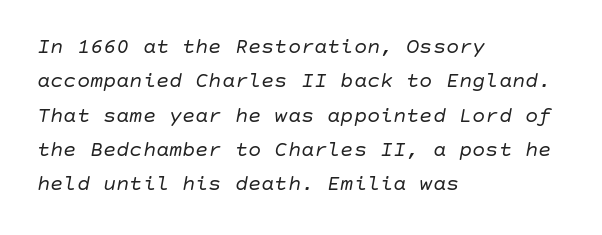
Observe the ordinary spacing: letters are neighbours, not strangers. Vertical spacing — default. Stem width sits at or under what a default text font uses. A typesetter would mark this as italic. Underlining? Definitely not there.
